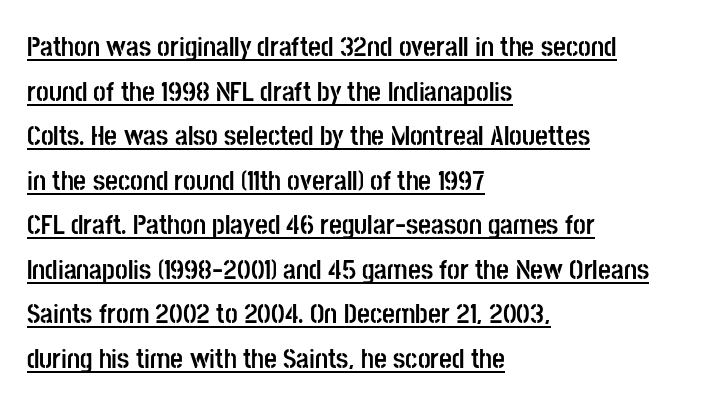
The image shows 28 px semibold, condensed sans-serif type, upright; set left-aligned, normal line spacing (1.59x), normal letter spacing, underlined; low stroke contrast and a large x-height.
